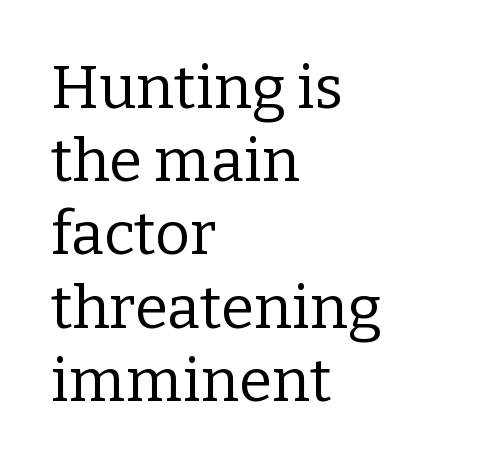
No extra ink here — the face is not bold. The axis of the letterforms is exactly vertical. No extra tracking has been applied to these lines. Horizontally, the lines are justified to the leading edge only.
